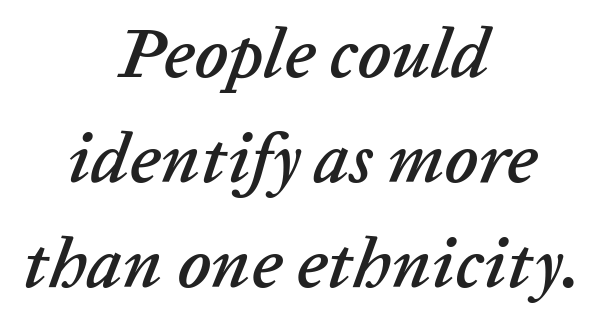
{"italic": "yes", "lean": "right", "slant_degrees": 20, "width": "normal", "stroke_contrast": "low", "x_height": "medium", "monospaced": "no", "underline": "no", "align": "center", "line_spacing": "normal", "line_spacing_ratio": 1.48, "letter_spacing": "normal", "letter_spacing_em": 0.0, "glyph_px": 71}
